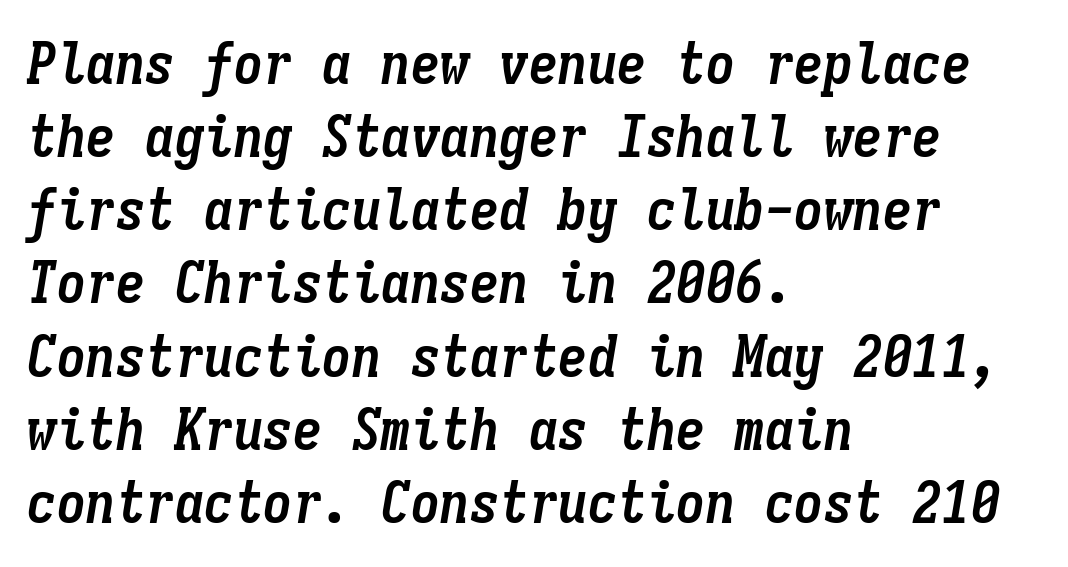
The image shows 59 px semibold, condensed type, italic (leaning right), monospaced; set left-aligned, line spacing 1.24x, normal letter spacing, not underlined; low stroke contrast and a medium x-height.
